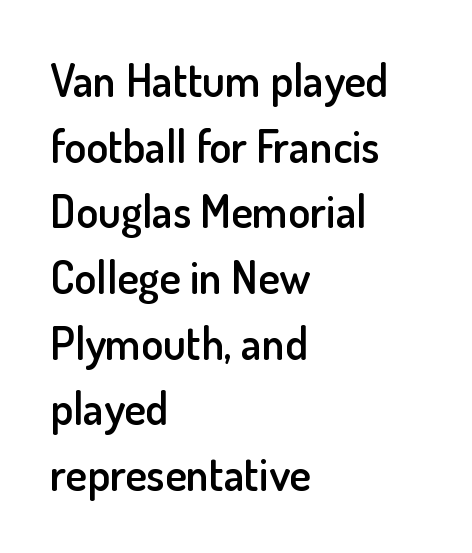
The setting favours the left margin, as ordinary paragraphs usually do. The leading is moderate, giving the passage an even texture. In terms of weight, the rendering is demibold, just under bold. The letters carry no serifs — their stems end cleanly without finishing strokes. Vertical strokes here are truly vertical.
